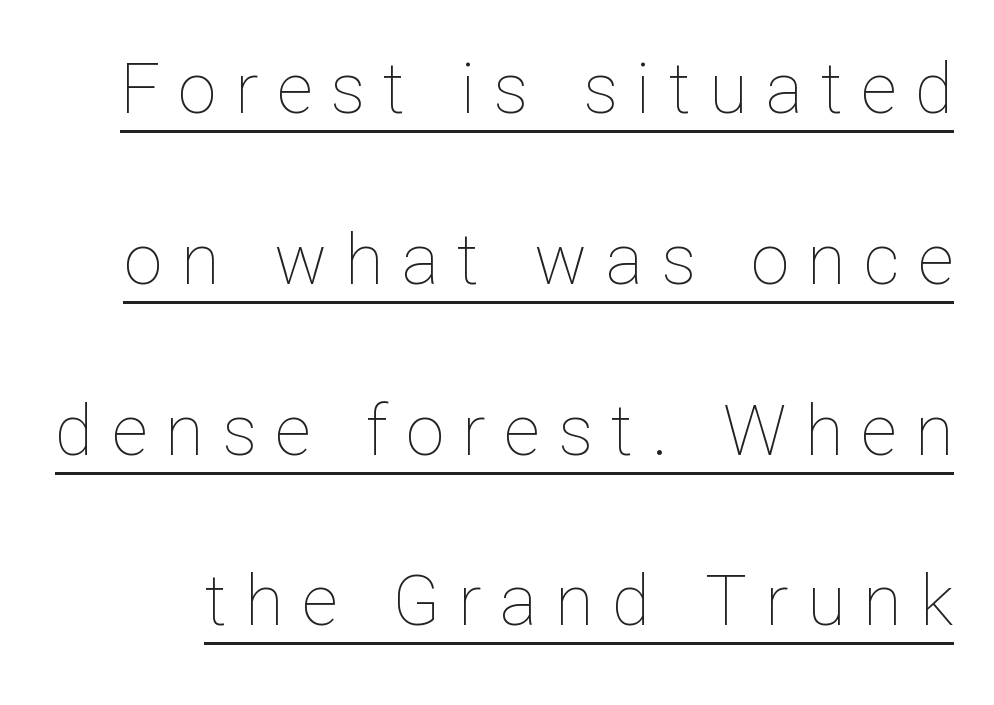
Horizontal bands of white between lines are thick stripes. Caption: face not bold, strokes unweighted. Underlined type. A typesetter would call this heavily tracked-out type.
